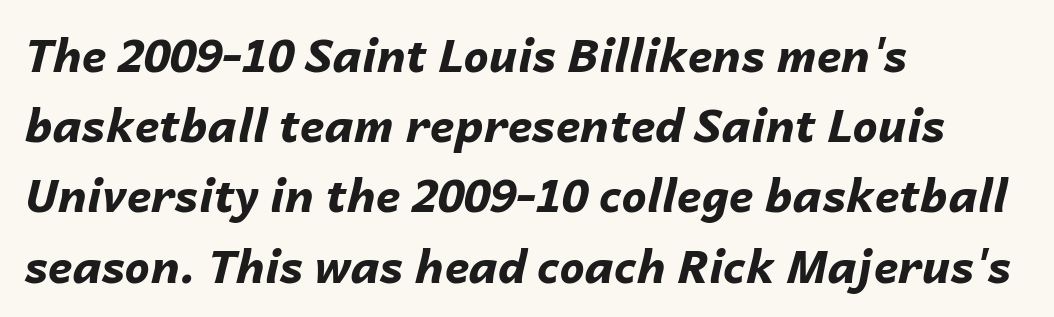
Q: Is the text bold? A: Yes.
Q: Is the text italic (slanted)? A: Yes, it leans right by about 14 degrees.
Q: Is the text underlined? A: No.
Q: How is the paragraph aligned? A: Left-aligned.
Q: Is the spacing between letters normal or unusually wide? A: Normal.
Q: Is the spacing between lines tight, normal or loose? A: Normal.
Q: Width (condensed, normal, or wide)? A: Normal.
Q: Stroke contrast? A: Low.
Q: x-height? A: Medium.
Q: Monospaced? A: No.
